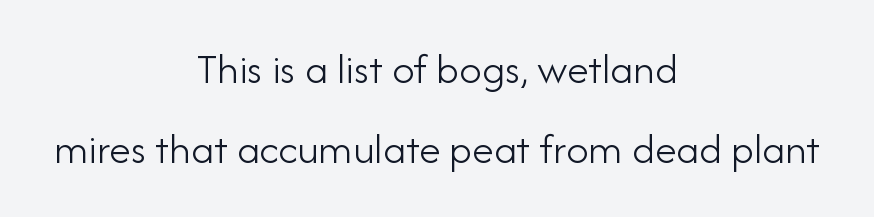
The image shows 44 px light sans-serif type, upright; set centered, line spacing 1.81x, normal letter spacing, not underlined; low stroke contrast and a small x-height.
